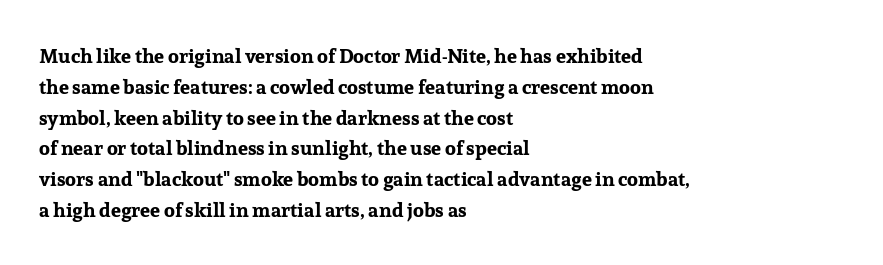
The image shows 20 px bold type, upright; set left-aligned, normal line spacing (1.54x), normal letter spacing, not underlined.
